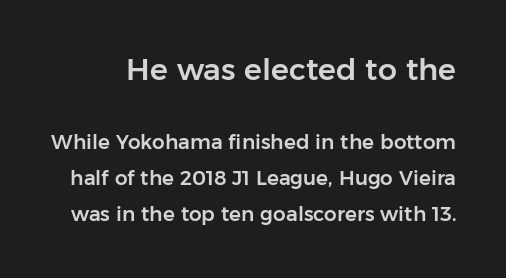
The image shows 30 px sans-serif type, upright; set line spacing 1.82x, normal letter spacing, not underlined; the first (top) block is 1.5x larger; low stroke contrast and a medium x-height.
